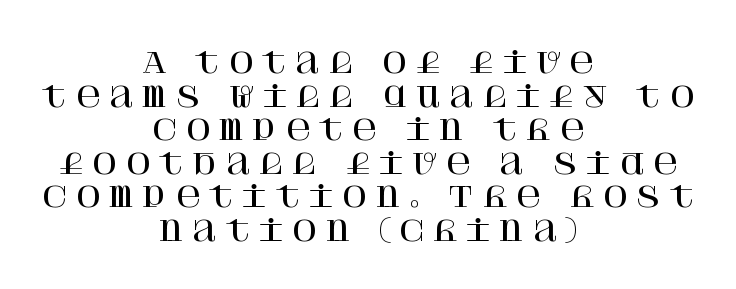
The image shows 28 px serif type, upright; set centered, line spacing 1.2x, unusually wide letter spacing (+0.26 em), not underlined; high stroke contrast and a large x-height.
